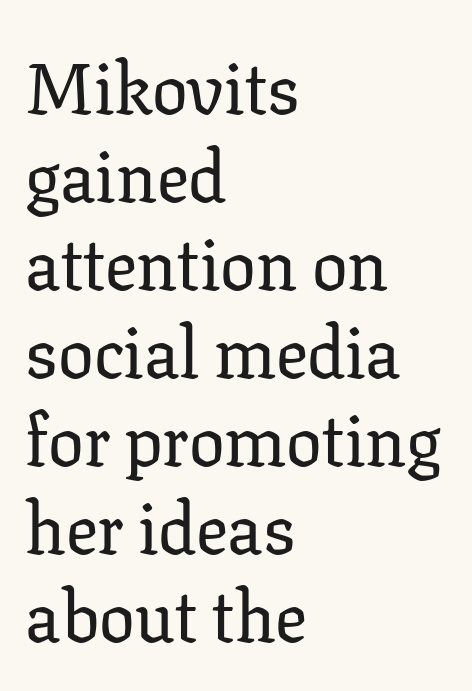
The image shows 71 px serif type, upright; set left-aligned, line spacing 1.24x, normal letter spacing, not underlined; low stroke contrast and a medium x-height.
